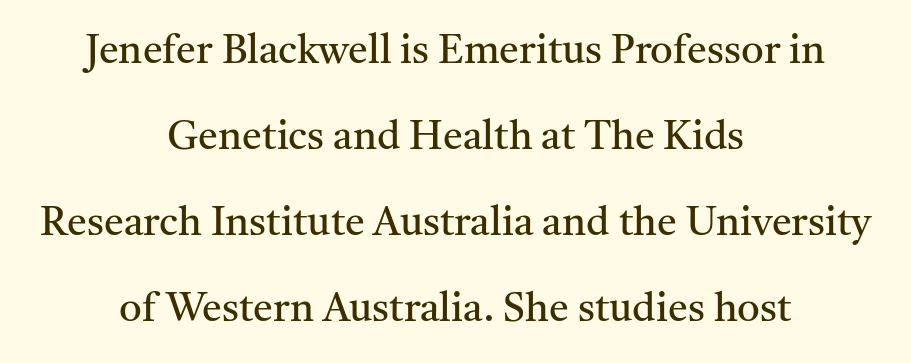
The image shows 40 px regular-weight serif type, upright; set centered, loose line spacing (2.15x), normal letter spacing, not underlined; medium stroke contrast and a medium x-height.
